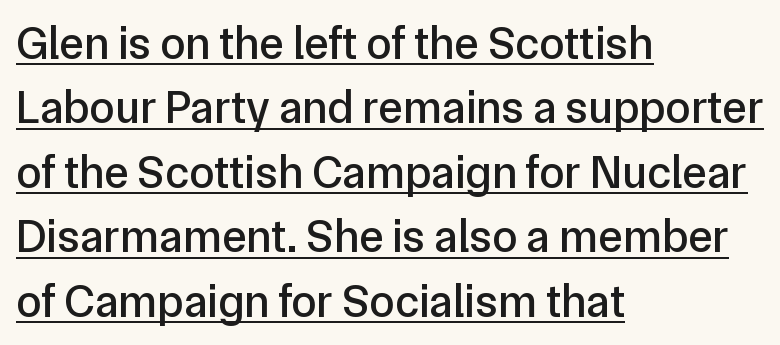
Q: Is the text italic (slanted)? A: No, it is upright.
Q: Is the typeface a serif or a sans-serif typeface? A: Sans-serif.
Q: Is the text underlined? A: Yes.
Q: How is the paragraph aligned? A: Left-aligned.
Q: Is the spacing between letters normal or unusually wide? A: Normal.
Q: Is the spacing between lines tight, normal or loose? A: Normal.
Q: Width (condensed, normal, or wide)? A: Normal.
Q: Stroke contrast? A: Low.
Q: x-height? A: Medium.
Q: Monospaced? A: No.
